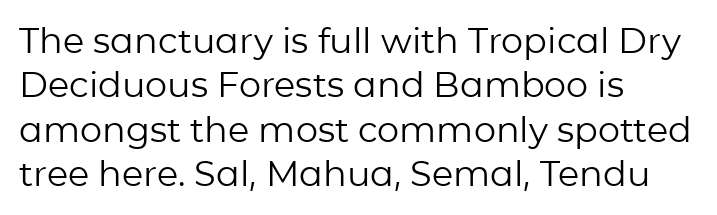
Q: Is the text bold? A: No.
Q: Is the text italic (slanted)? A: No, it is upright.
Q: Is the typeface a serif or a sans-serif typeface? A: Sans-serif.
Q: Is the text underlined? A: No.
Q: How is the paragraph aligned? A: Left-aligned.
Q: Is the spacing between letters normal or unusually wide? A: Normal.
Q: Is the spacing between lines tight, normal or loose? A: Normal.
Q: Width (condensed, normal, or wide)? A: Normal.
Q: Stroke contrast? A: Low.
Q: x-height? A: Medium.
Q: Monospaced? A: No.
